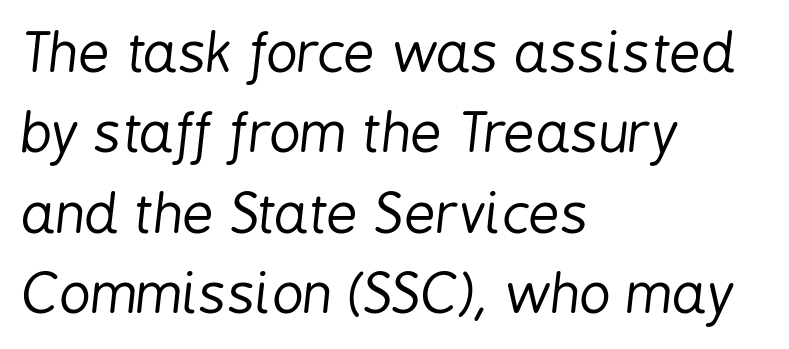
What stands out about the letter spacing? Nothing — it is the standard amount. Leading matches the norm, producing a regular column. Every character sits at an angle, as italics do. Looks like regular typesetting: each glyph gets only the width it needs.
